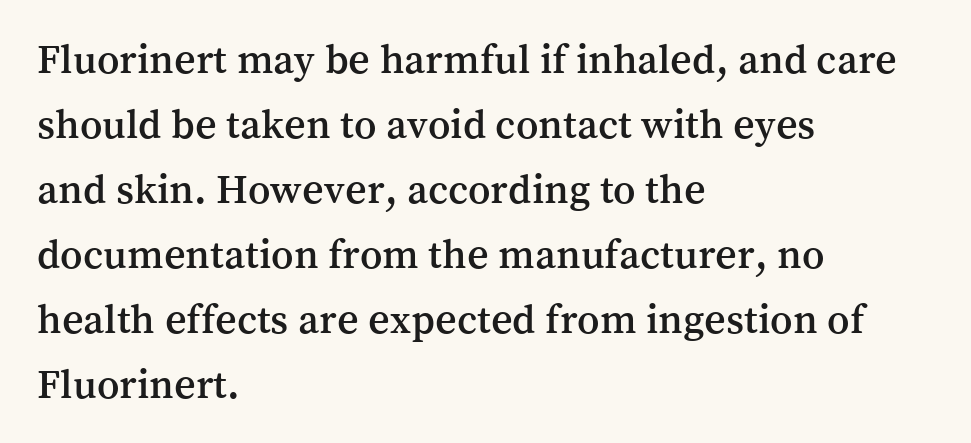
Q: Is the text italic (slanted)? A: No, it is upright.
Q: Is the typeface a serif or a sans-serif typeface? A: Serif.
Q: Is the text underlined? A: No.
Q: How is the paragraph aligned? A: Left-aligned.
Q: Is the spacing between letters normal or unusually wide? A: Normal.
Q: Is the spacing between lines tight, normal or loose? A: Normal.
Q: Width (condensed, normal, or wide)? A: Normal.
Q: Stroke contrast? A: Medium.
Q: x-height? A: Medium.
Q: Monospaced? A: No.
